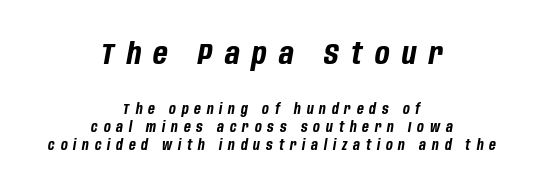
Notice how the passage keeps no hard edge, just a central spine. A full-strength bold gives these letters their thick strokes. Do the characters align in a grid? No, the font is proportional. Any mark beneath the type? The region is blank.
